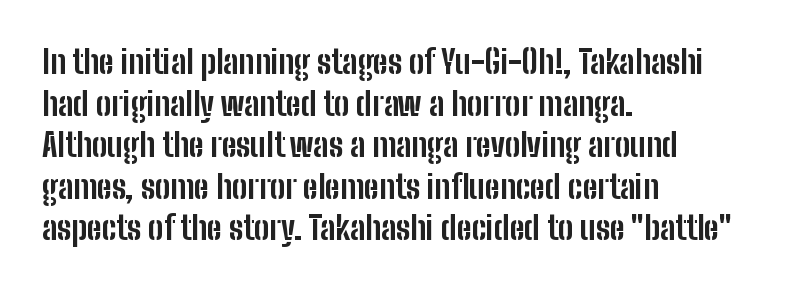
The typography opts for an upright posture over an oblique one. These words are printed bold, with thick strokes throughout. This is sans-serif lettering, the kind often seen on screens and signage. Spacing verdict: proportional, widths tailored to each character.
